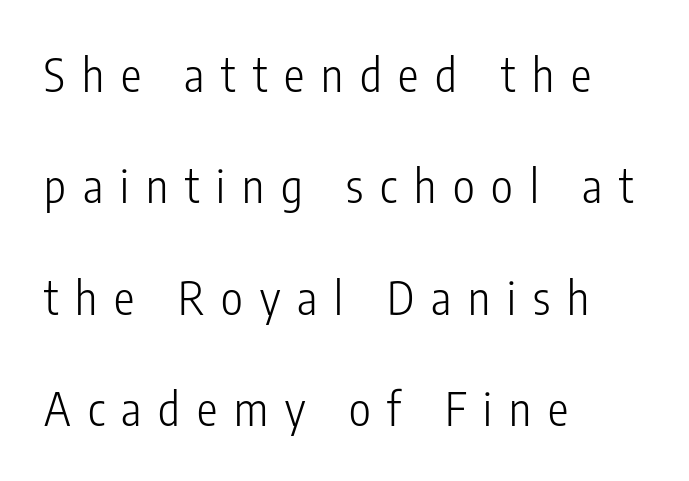
{"serif": "no", "italic": "no", "bold": "no", "weight": "light", "width": "condensed", "stroke_contrast": "low", "x_height": "medium", "monospaced": "no", "underline": "no", "align": "left", "line_spacing": "loose", "line_spacing_ratio": 2.42, "letter_spacing": "wide", "letter_spacing_em": 0.37, "glyph_px": 46}
